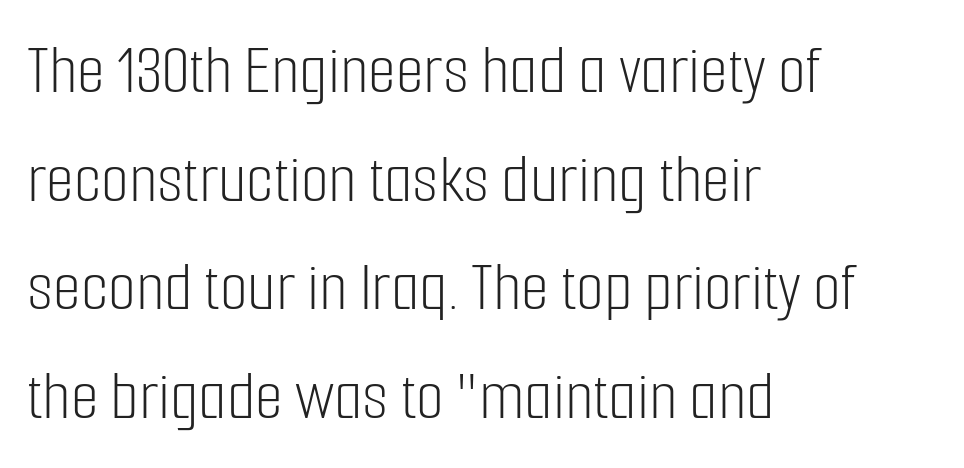
The image shows 72 px light, condensed sans-serif type, upright; set left-aligned, normal line spacing (1.51x), normal letter spacing, not underlined; low stroke contrast and a medium x-height.
